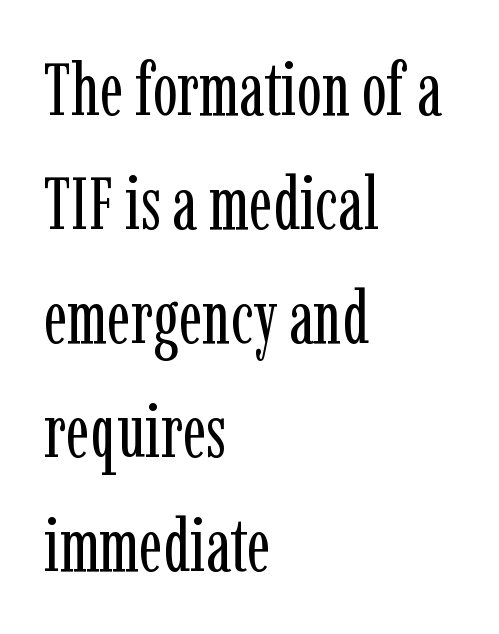
Q: Is the text bold? A: No.
Q: Is the text italic (slanted)? A: No, it is upright.
Q: Is the typeface a serif or a sans-serif typeface? A: Serif.
Q: Is the text underlined? A: No.
Q: How is the paragraph aligned? A: Left-aligned.
Q: Is the spacing between letters normal or unusually wide? A: Normal.
Q: Is the spacing between lines tight, normal or loose? A: Normal.
Q: Width (condensed, normal, or wide)? A: Condensed.
Q: Stroke contrast? A: Low.
Q: x-height? A: Medium.
Q: Monospaced? A: No.
